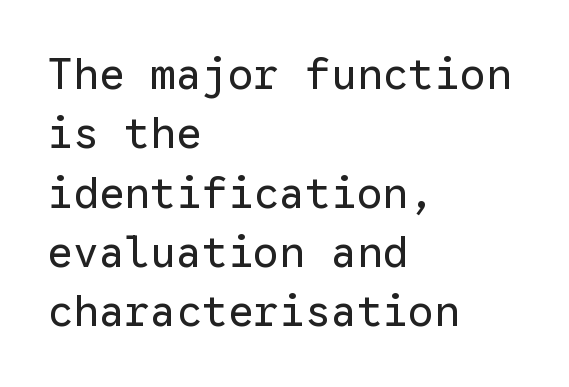
Q: Is the text bold? A: No.
Q: Is the text italic (slanted)? A: No, it is upright.
Q: Is the typeface a serif or a sans-serif typeface? A: Sans-serif.
Q: Is the text underlined? A: No.
Q: How is the paragraph aligned? A: Left-aligned.
Q: Is the spacing between letters normal or unusually wide? A: Normal.
Q: Is the spacing between lines tight, normal or loose? A: Normal.
Q: Width (condensed, normal, or wide)? A: Normal.
Q: Stroke contrast? A: Low.
Q: x-height? A: Medium.
Q: Monospaced? A: Yes.
